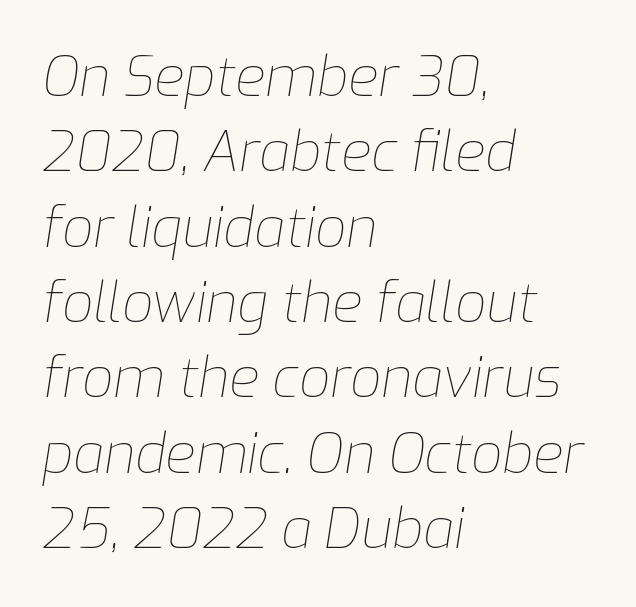
The image shows 55 px thin type, italic (leaning right); set left-aligned, normal line spacing (1.37x), normal letter spacing, not underlined; low stroke contrast and a medium x-height.
